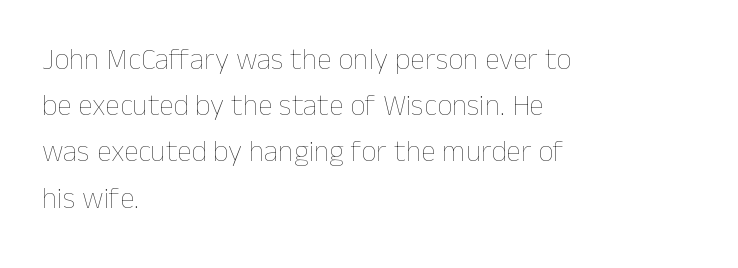
In CSS terms this would be text-align: left. Posture: straight, roman, zero tilt. Only glyphs here, with clear space below each row. The tracking reads as untouched default to a designer's eye. Leading: standard.
